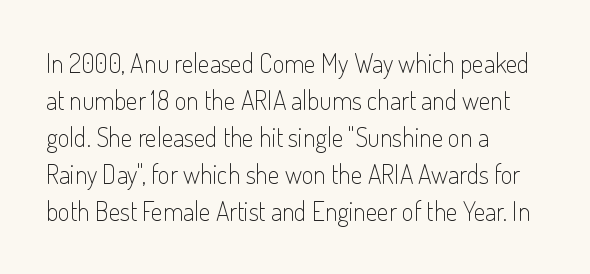
{"italic": "no", "bold": "no", "underline": "no", "align": "left", "line_spacing": "normal", "line_spacing_ratio": 1.42, "letter_spacing": "normal", "letter_spacing_em": 0.0, "glyph_px": 26}
